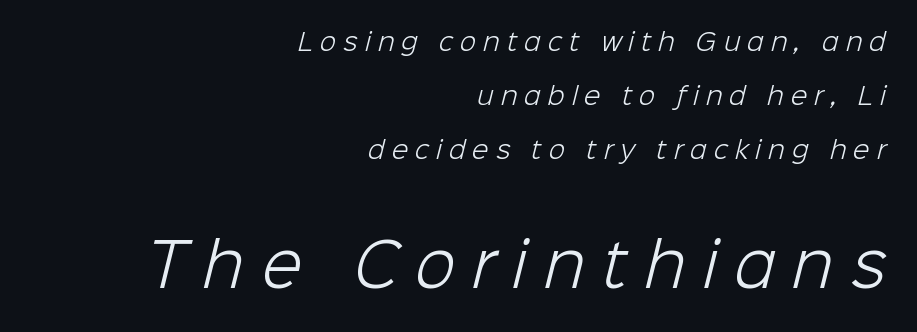
Descenders are the only things crossing below the line. Bold? No — there's no thickening of the strokes. Size hierarchy here favors the trailing block over the leading one. Regarding leading, the lines here are spaced well apart. The type is letterspaced generously, with wide tracking.
